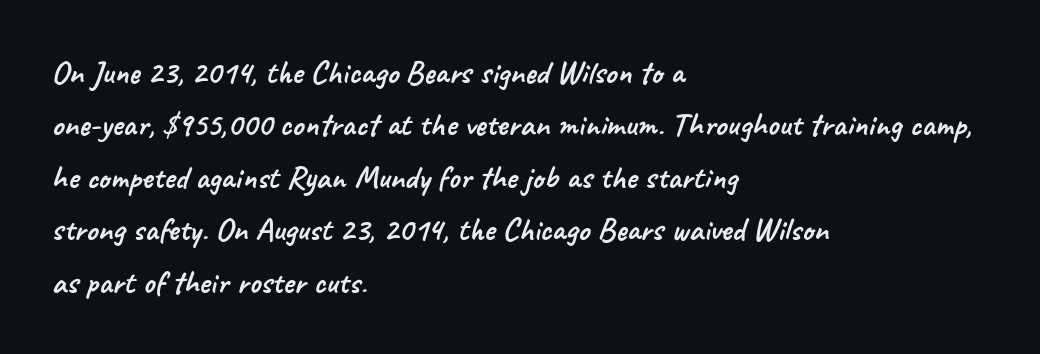
Q: Is the typeface a serif or a sans-serif typeface? A: Sans-serif.
Q: Is the text underlined? A: No.
Q: How is the paragraph aligned? A: Left-aligned.
Q: Is the spacing between letters normal or unusually wide? A: Normal.
Q: Is the spacing between lines tight, normal or loose? A: Normal.
Q: Width (condensed, normal, or wide)? A: Normal.
Q: Stroke contrast? A: Low.
Q: x-height? A: Small.
Q: Monospaced? A: No.
